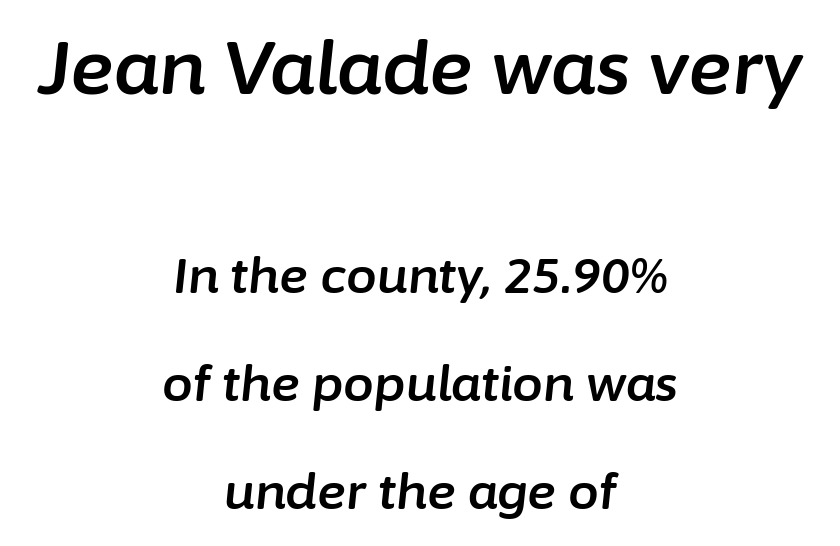
{"italic": "yes", "lean": "right", "slant_degrees": 6, "width": "normal", "stroke_contrast": "low", "x_height": "medium", "monospaced": "no", "underline": "no", "align": "center", "line_spacing": "loose", "line_spacing_ratio": 2.21, "letter_spacing": "normal", "letter_spacing_em": 0.0, "larger_block": "first", "size_ratio": 1.51, "glyph_px": 74}
